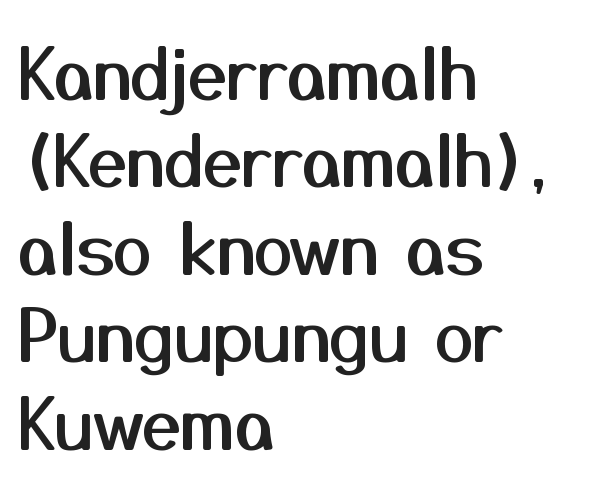
Where is the straight margin? On the left. A typesetter would call this proportional, since set widths differ per character. Descenders are the only things crossing below the line. The axis of the letterforms is exactly vertical. The passage shown has conventional tracking throughout.
